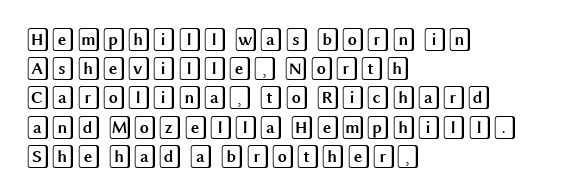
{"italic": "no", "underline": "no", "align": "left", "line_spacing": "normal", "line_spacing_ratio": 1.27, "letter_spacing": "normal", "letter_spacing_em": 0.0, "glyph_px": 23}
